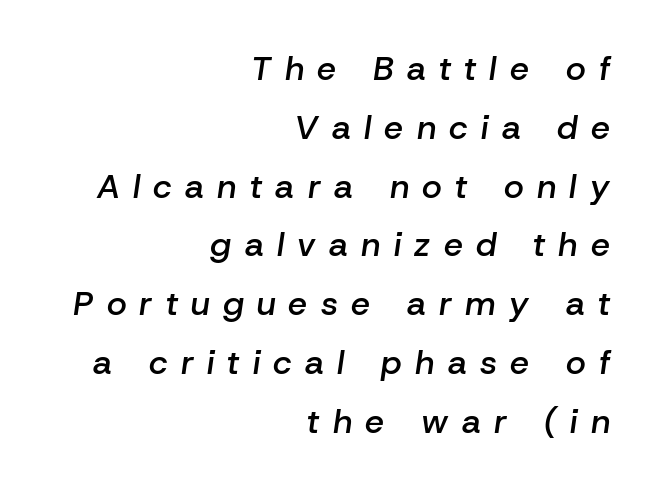
The image shows 34 px semibold type, italic (leaning right); set right-aligned, line spacing 1.73x, unusually wide letter spacing (+0.39 em), not underlined; low stroke contrast and a medium x-height.
